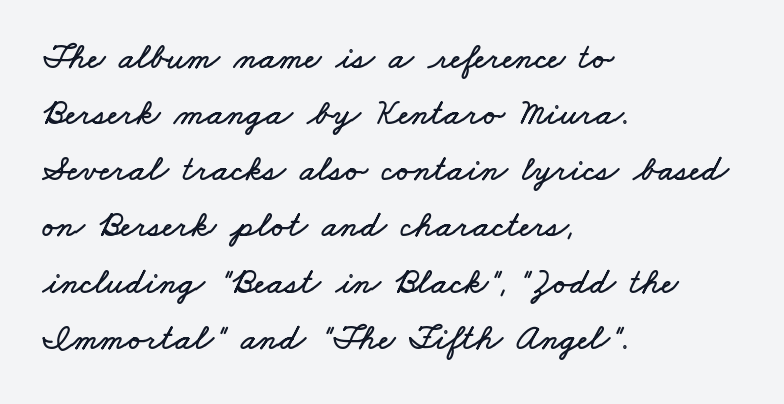
Q: Is the text underlined? A: No.
Q: How is the paragraph aligned? A: Left-aligned.
Q: Is the spacing between letters normal or unusually wide? A: Normal.
Q: Is the spacing between lines tight, normal or loose? A: Normal.
Q: Width (condensed, normal, or wide)? A: Wide.
Q: Stroke contrast? A: Low.
Q: x-height? A: Small.
Q: Monospaced? A: No.
